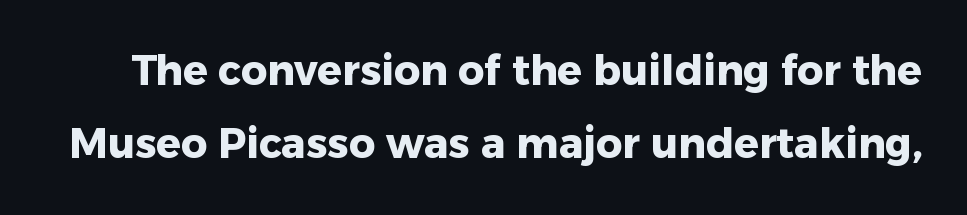
The image shows 41 px heavy sans-serif type, upright; set line spacing 1.79x, normal letter spacing, not underlined; low stroke contrast and a medium x-height.
